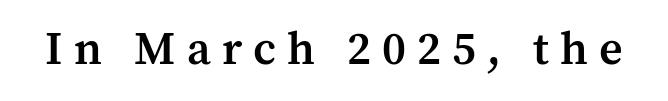
The image shows 46 px semibold serif type, upright; set unusually wide letter spacing (+0.24 em), not underlined; medium stroke contrast and a medium x-height.
